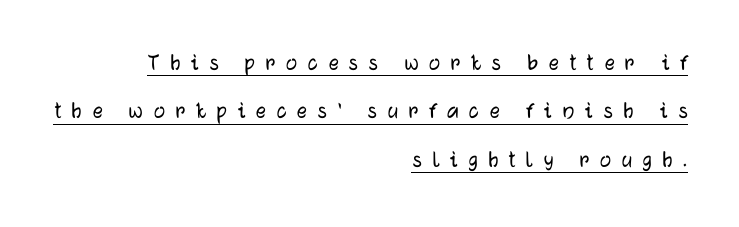
The image shows 25 px text type, upright; set right-aligned, loose line spacing (1.94x), unusually wide letter spacing (+0.42 em), underlined.
